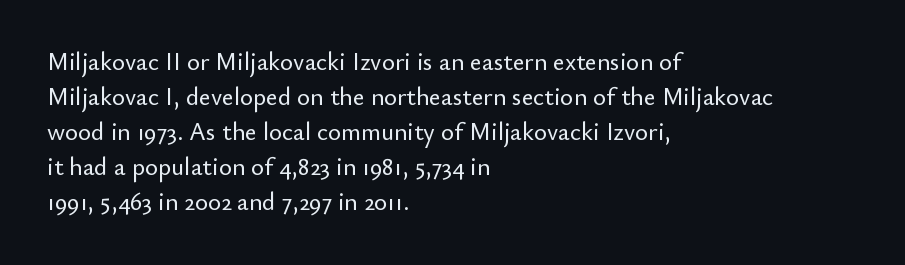
The image shows 25 px text type, upright; set left-aligned, normal line spacing (1.4x), normal letter spacing, not underlined.
